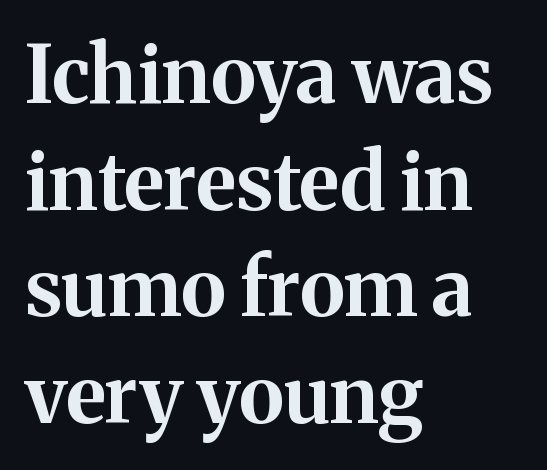
The passage shown is typeset with a serif family. Honestly, the letter spacing is just normal — you wouldn't notice it. Layout note: lines flush left. The lines sit at an ordinary, default distance from one another. This is heavy type, rendered in bold. Quick note: underline off.
